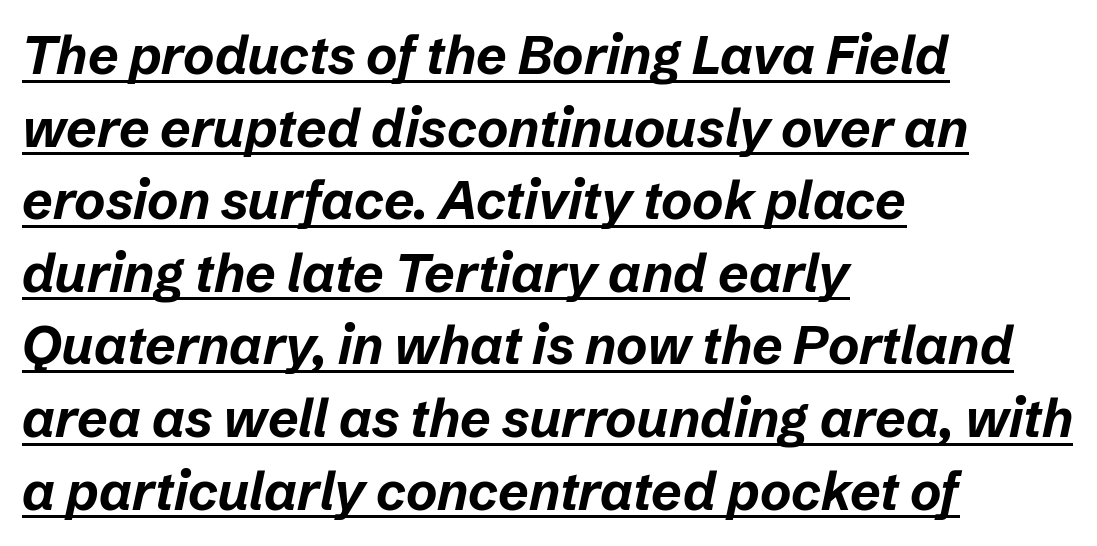
{"italic": "yes", "lean": "right", "slant_degrees": 12, "bold": "yes", "weight": "bold", "width": "normal", "stroke_contrast": "low", "x_height": "medium", "monospaced": "no", "underline": "yes", "align": "left", "line_spacing": "normal", "line_spacing_ratio": 1.37, "letter_spacing": "normal", "letter_spacing_em": 0.0, "glyph_px": 53}
